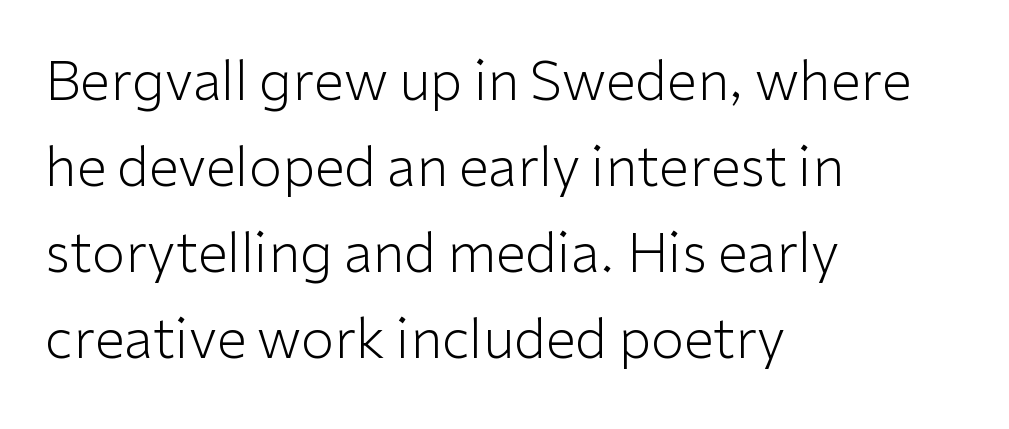
Evenly set lines give the paragraph a standard silhouette. The font sits on the lighter half of the weight spectrum, regular included. Between one letter and the next there's only the usual sliver of space. The space directly below the letters is spotless. The passage is arranged the way most books set body copy — flush left.
